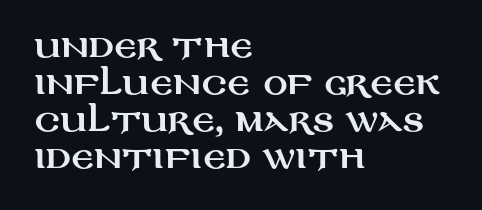
Is there any slant? The stems are plumb. Honestly, there is no underline to notice here at all. The typeface chosen for these lines omits serifs. Each word holds together tightly as a unit, with standard inter-letter gaps. The compositor pushed each line to the left boundary.
